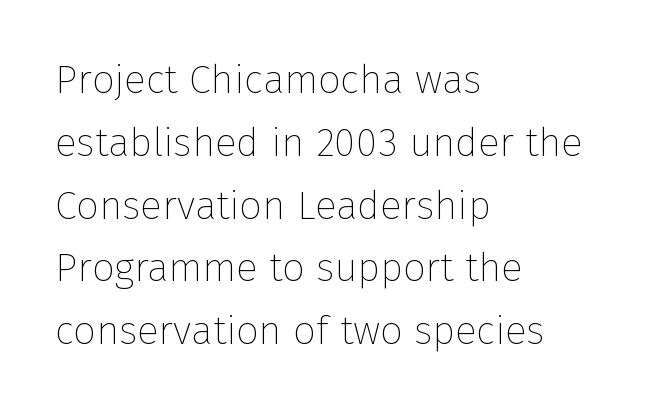
Underline: absent. The typesetting does not lean heavy: it is not bold. Stroke terminals: plain, sans-serif. The rendering uses a moderate line-height, typical for paragraphs. The face used here is rendered with its standard letterfit.
